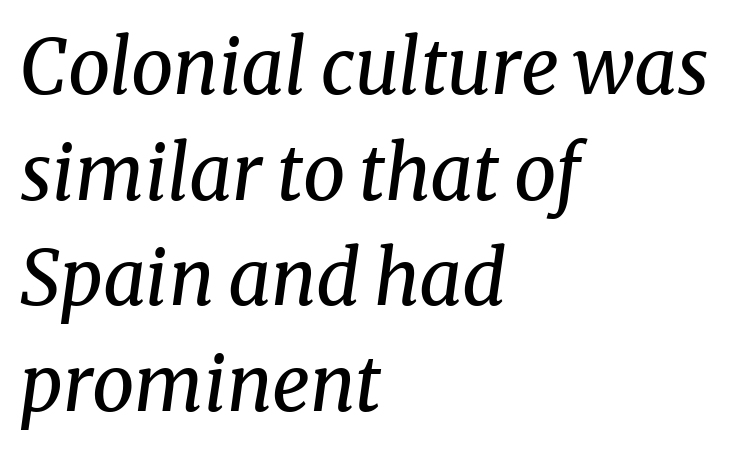
{"serif": "yes", "italic": "yes", "lean": "right", "slant_degrees": 8, "bold": "no", "weight": "regular", "width": "normal", "stroke_contrast": "medium", "x_height": "medium", "monospaced": "no", "underline": "no", "align": "left", "line_spacing": "normal", "line_spacing_ratio": 1.41, "letter_spacing": "normal", "letter_spacing_em": 0.0, "glyph_px": 75}
